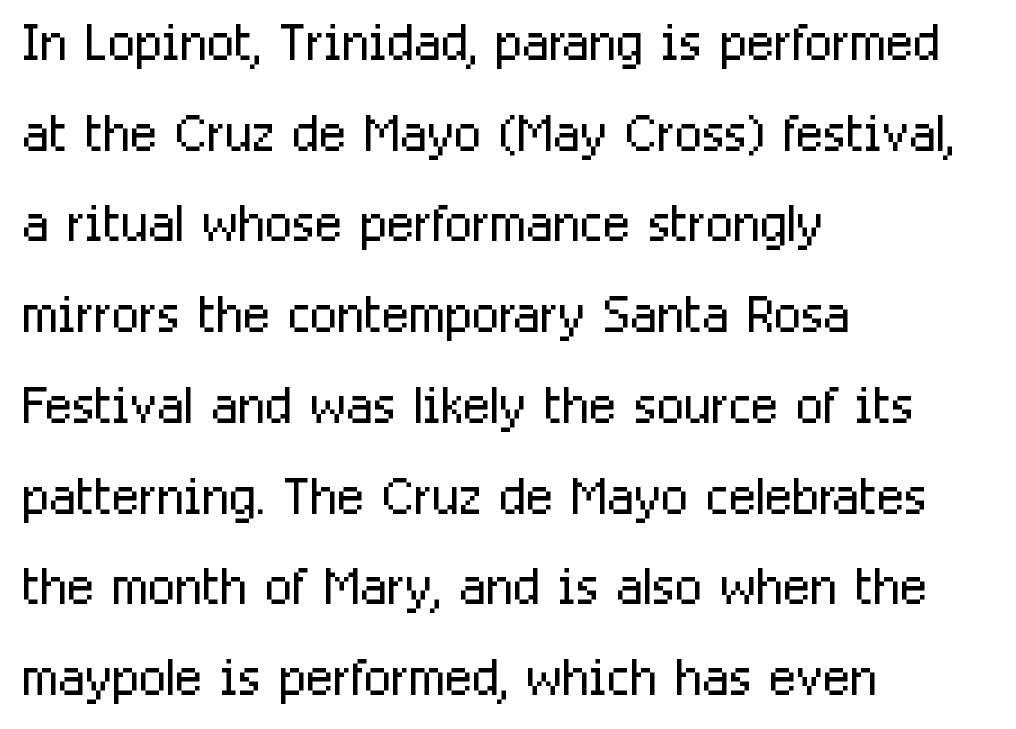
The image shows 72 px light, condensed sans-serif type, upright; set left-aligned, normal line spacing (1.26x), normal letter spacing, not underlined; low stroke contrast and a medium x-height.
